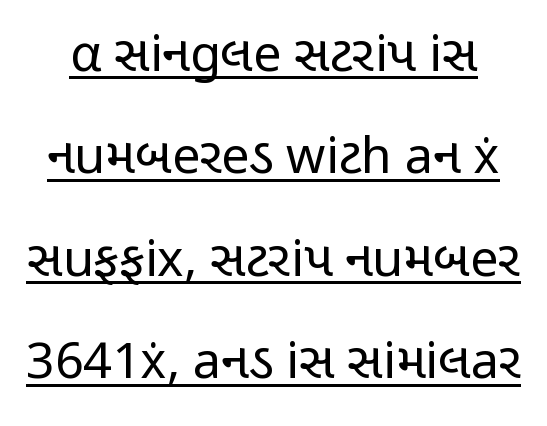
Notice how the stems are strictly vertical — no italics here. You can see a thin bar hugging the bottom of the glyphs. Nothing unusual about the tracking: characters are spaced as the font intends. The cut favours lightness, reaching ordinary text weight at its darkest.
